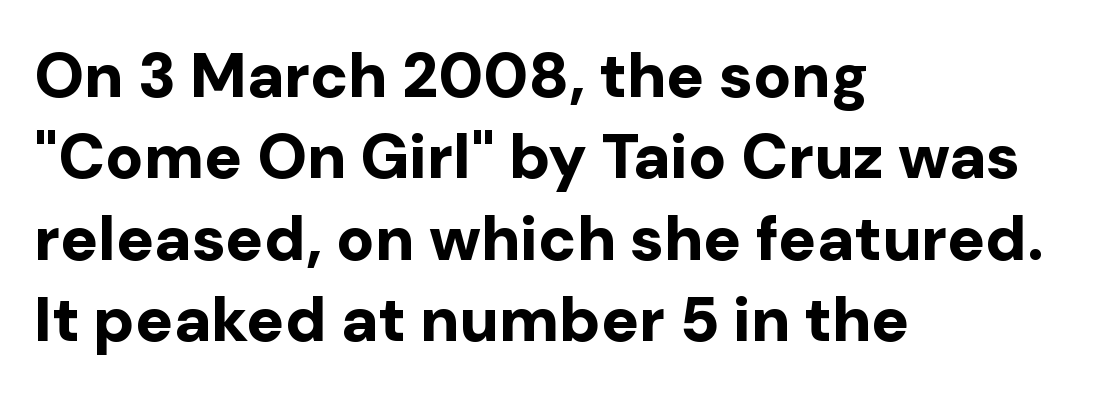
Q: Is the text bold? A: Yes.
Q: Is the text italic (slanted)? A: No, it is upright.
Q: Is the typeface a serif or a sans-serif typeface? A: Sans-serif.
Q: Is the text underlined? A: No.
Q: How is the paragraph aligned? A: Left-aligned.
Q: Is the spacing between letters normal or unusually wide? A: Normal.
Q: Is the spacing between lines tight, normal or loose? A: Normal.
Q: Width (condensed, normal, or wide)? A: Normal.
Q: Stroke contrast? A: Low.
Q: x-height? A: Medium.
Q: Monospaced? A: No.
